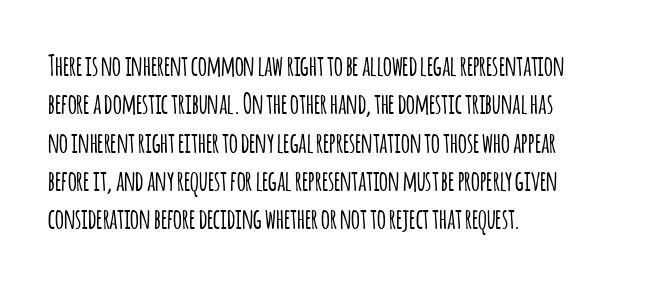
Look at the tracking — it's just the regular setting, nothing added. No feet cap the strokes, marking this as sans-serif type. Any mark beneath the type? The region is blank. Characters remain perfectly vertical along every line. The designer left line spacing at the default.
